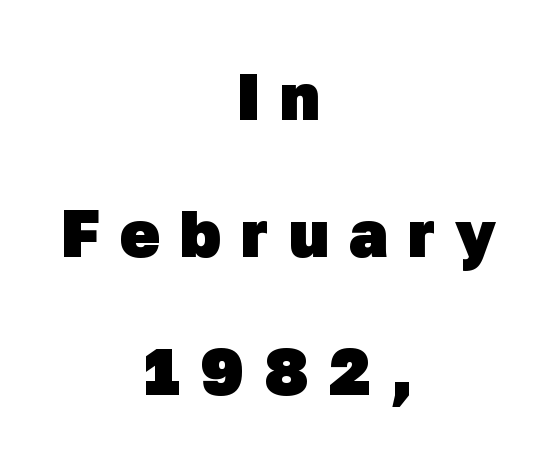
The image shows 66 px heavy sans-serif type; set centered, loose line spacing (2.08x), unusually wide letter spacing (+0.31 em), not underlined; low stroke contrast and a medium x-height.
